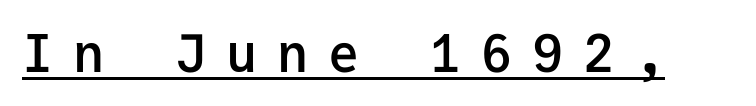
{"serif": "no", "italic": "no", "bold": "semi", "weight": "semibold", "width": "normal", "stroke_contrast": "low", "x_height": "medium", "monospaced": "yes", "underline": "yes", "letter_spacing": "wide", "letter_spacing_em": 0.38, "glyph_px": 52}
